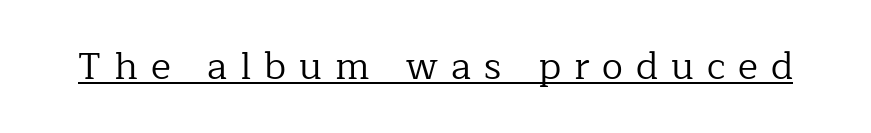
Font category for this specimen: serif. The face looks like a standard text weight, possibly lighter. The rendered words wear a rule along their underside. Italic: no, the glyphs are upright roman.
